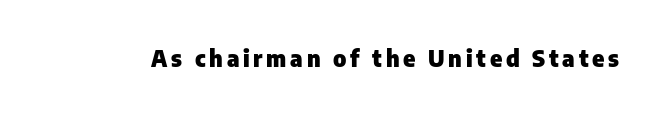
The image shows 23 px bold type, upright; set not underlined.
